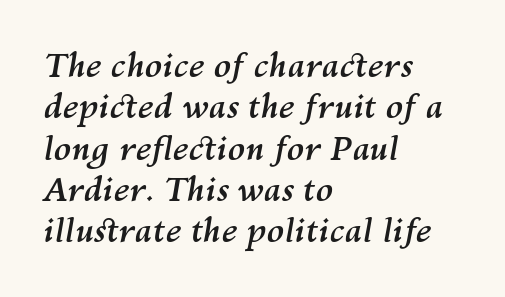
The image shows 32 px semibold type, italic (leaning right); set left-aligned, normal line spacing (1.29x), normal letter spacing, not underlined; medium stroke contrast and a medium x-height.
